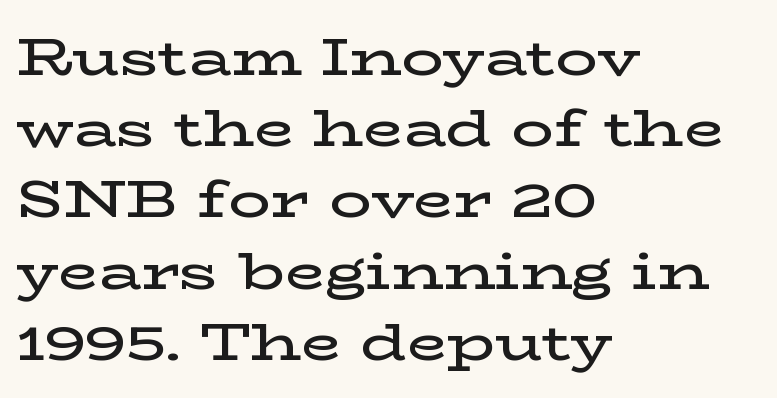
The image shows 52 px semibold, wide serif type, upright; set left-aligned, normal line spacing (1.37x), normal letter spacing, not underlined; low stroke contrast and a medium x-height.
